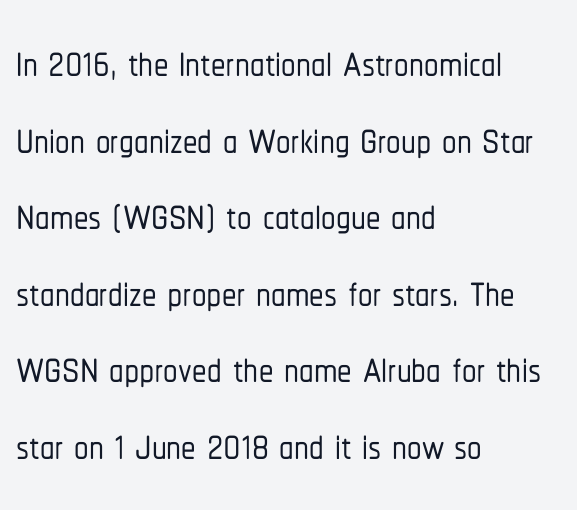
{"serif": "no", "italic": "no", "width": "condensed", "stroke_contrast": "low", "x_height": "medium", "monospaced": "no", "underline": "no", "align": "left", "line_spacing": "normal", "line_spacing_ratio": 1.32, "letter_spacing": "normal", "letter_spacing_em": 0.0, "glyph_px": 58}
